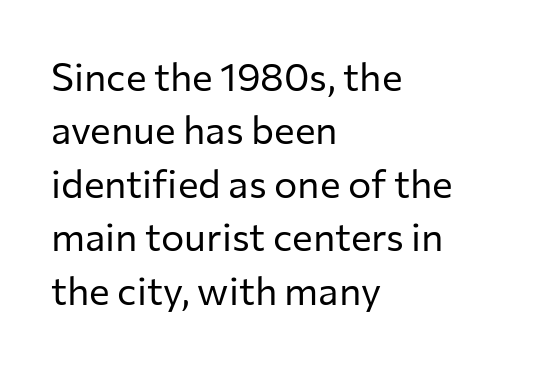
Q: Is the text bold? A: No.
Q: Is the text italic (slanted)? A: No, it is upright.
Q: Is the typeface a serif or a sans-serif typeface? A: Sans-serif.
Q: Is the text underlined? A: No.
Q: How is the paragraph aligned? A: Left-aligned.
Q: Is the spacing between letters normal or unusually wide? A: Normal.
Q: Is the spacing between lines tight, normal or loose? A: Normal.
Q: Width (condensed, normal, or wide)? A: Normal.
Q: Stroke contrast? A: Low.
Q: x-height? A: Medium.
Q: Monospaced? A: No.
